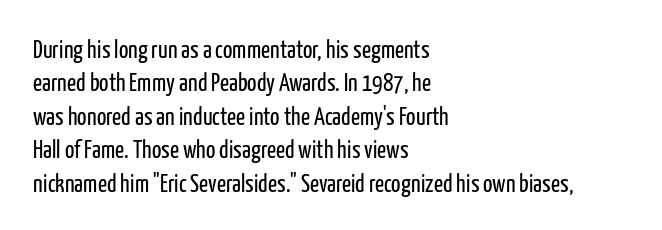
Notice how the stems are strictly vertical — no italics here. Clear beneath every line of the passage. Compared with typical paragraphs, the rows here are spaced about the same. The letters look calm and open, with moderate or lighter stems. Spacing between characters is what you'd get straight out of the box.
